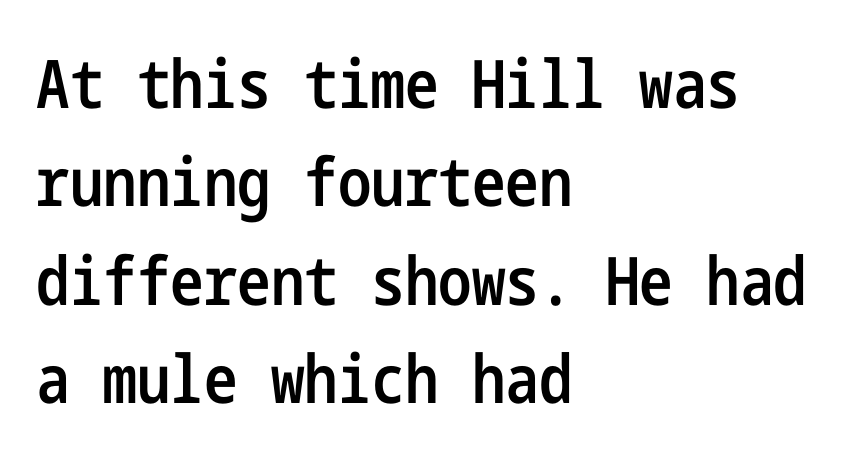
The image shows 67 px semibold, condensed sans-serif type, upright; set left-aligned, normal line spacing (1.47x), normal letter spacing, not underlined; low stroke contrast and a medium x-height.
